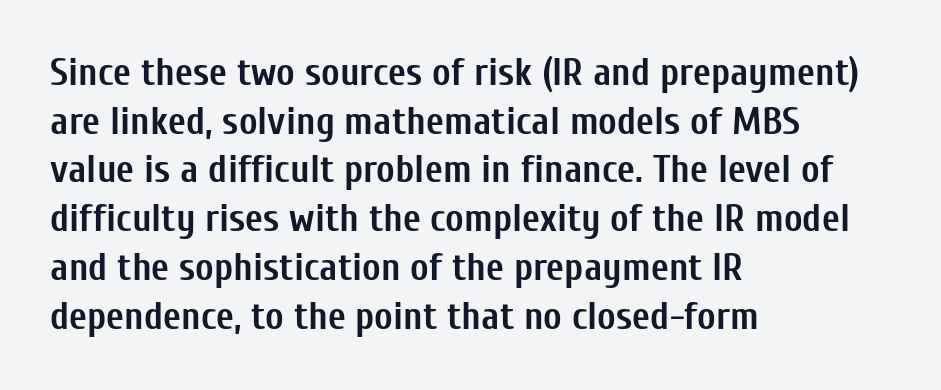
The image shows 39 px semibold, condensed sans-serif type, upright; set left-aligned, normal line spacing (1.25x), normal letter spacing, not underlined; low stroke contrast and a medium x-height.
